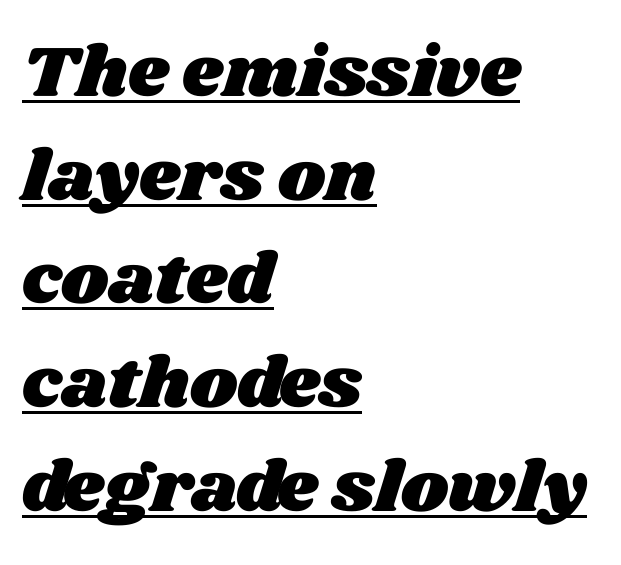
The image shows 72 px wide type; set left-aligned, normal line spacing (1.44x), normal letter spacing, underlined; medium stroke contrast and a large x-height.
